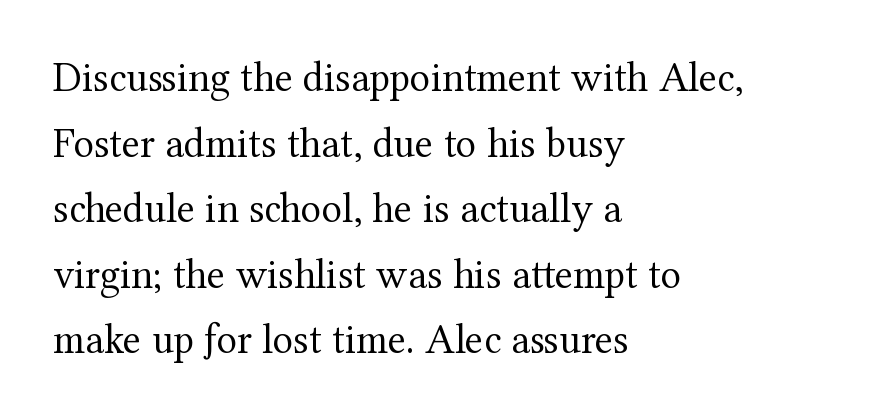
Q: Is the text bold? A: No.
Q: Is the text italic (slanted)? A: No, it is upright.
Q: Is the typeface a serif or a sans-serif typeface? A: Serif.
Q: Is the text underlined? A: No.
Q: How is the paragraph aligned? A: Left-aligned.
Q: Is the spacing between letters normal or unusually wide? A: Normal.
Q: Is the spacing between lines tight, normal or loose? A: Normal.
Q: Width (condensed, normal, or wide)? A: Normal.
Q: Stroke contrast? A: Medium.
Q: x-height? A: Medium.
Q: Monospaced? A: No.
